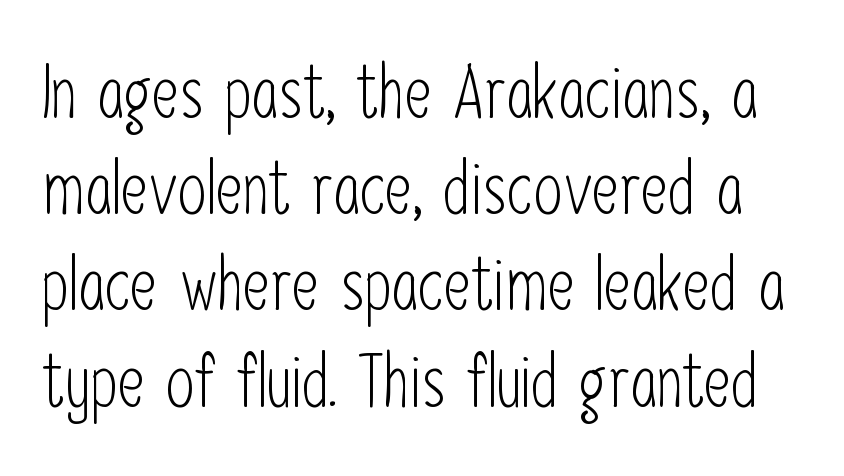
Anything drawn beneath the words? Only blank space. Every character sits straight up, as roman type does. Observe the absence of serifs on each vertical stroke in this sample. Nothing heavy about these letters — not bold at all. Students, observe: this is what conventionally led text looks like. Characters follow at the spacing the type designer built in.
